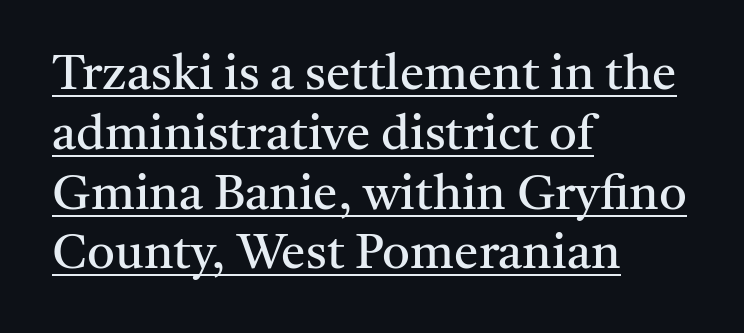
{"serif": "yes", "italic": "no", "bold": "no", "weight": "regular", "width": "normal", "stroke_contrast": "medium", "x_height": "medium", "monospaced": "no", "underline": "yes", "align": "left", "line_spacing_ratio": 1.22, "letter_spacing": "normal", "letter_spacing_em": 0.0, "glyph_px": 49}
